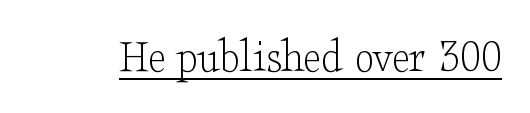
The image shows 49 px light, wide serif type, upright; set normal letter spacing, underlined; low stroke contrast and a small x-height.
